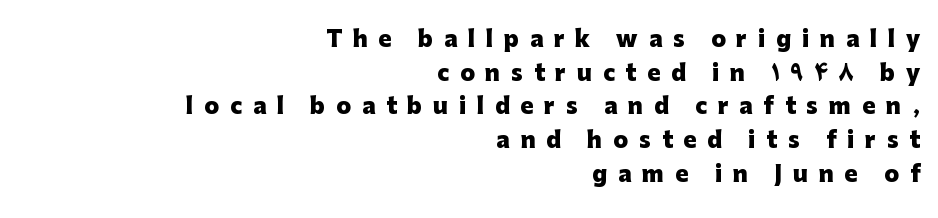
The image shows 22 px bold type, upright; set right-aligned, normal line spacing (1.53x), unusually wide letter spacing (+0.49 em), not underlined.
